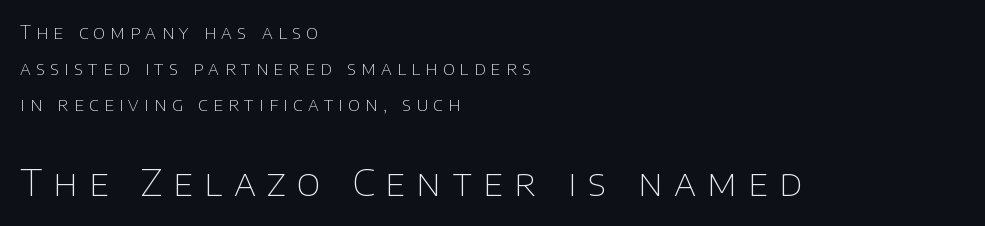
Q: Is the text bold? A: No.
Q: Is the text italic (slanted)? A: No, it is upright.
Q: Is the typeface a serif or a sans-serif typeface? A: Sans-serif.
Q: Is the text underlined? A: No.
Q: How is the paragraph aligned? A: Left-aligned.
Q: Is the spacing between letters normal or unusually wide? A: Unusually wide.
Q: Is the spacing between lines tight, normal or loose? A: Loose.
Q: Which block of text is set in a larger size, the first (top) or the second (bottom)? A: The second (bottom) one.
Q: Width (condensed, normal, or wide)? A: Normal.
Q: Stroke contrast? A: Low.
Q: x-height? A: Large.
Q: Monospaced? A: No.
